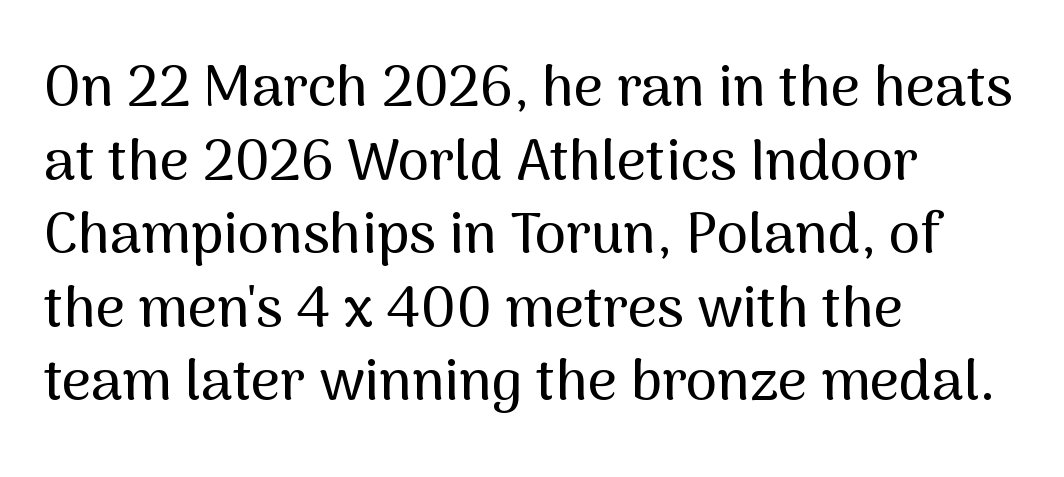
The image shows 57 px sans-serif type, upright; set left-aligned, normal line spacing (1.29x), normal letter spacing, not underlined; medium stroke contrast and a medium x-height.
